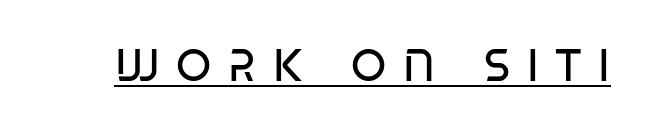
Q: Is the text bold? A: No.
Q: Is the text italic (slanted)? A: No, it is upright.
Q: Is the typeface a serif or a sans-serif typeface? A: Sans-serif.
Q: Is the text underlined? A: Yes.
Q: Is the spacing between letters normal or unusually wide? A: Unusually wide.
Q: Width (condensed, normal, or wide)? A: Condensed.
Q: Stroke contrast? A: Low.
Q: x-height? A: Large.
Q: Monospaced? A: No.
